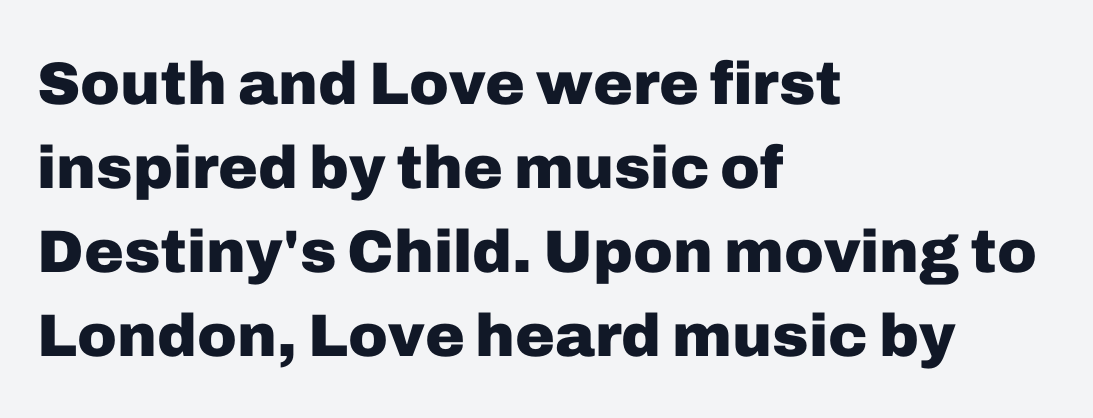
The image shows 60 px heavy sans-serif type, upright; set left-aligned, normal line spacing (1.4x), normal letter spacing, not underlined; low stroke contrast and a medium x-height.
